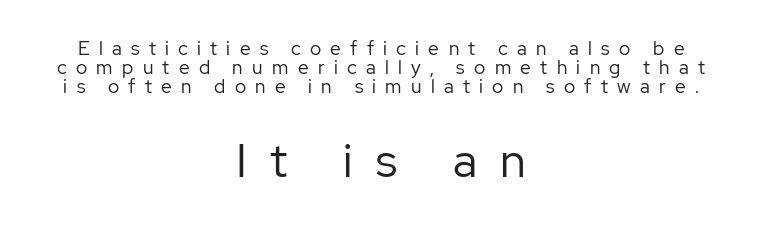
The image shows 47 px regular-weight sans-serif type, upright; set centered, tight line spacing (0.99x), unusually wide letter spacing (+0.49 em), not underlined; the second (bottom) block is 2.47x larger; low stroke contrast and a medium x-height.
